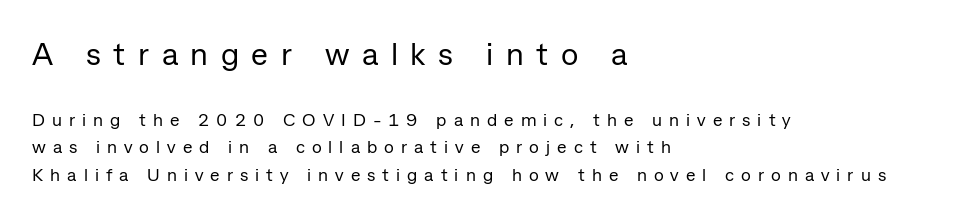
Italic? Not at all — the glyphs are vertical. The font family rendered here belongs to the sans-serif group. Leftover space on each line is placed entirely after the last word. These lines are rendered in a variable-pitch font. Size contrast runs from large at the top to small at the bottom.
